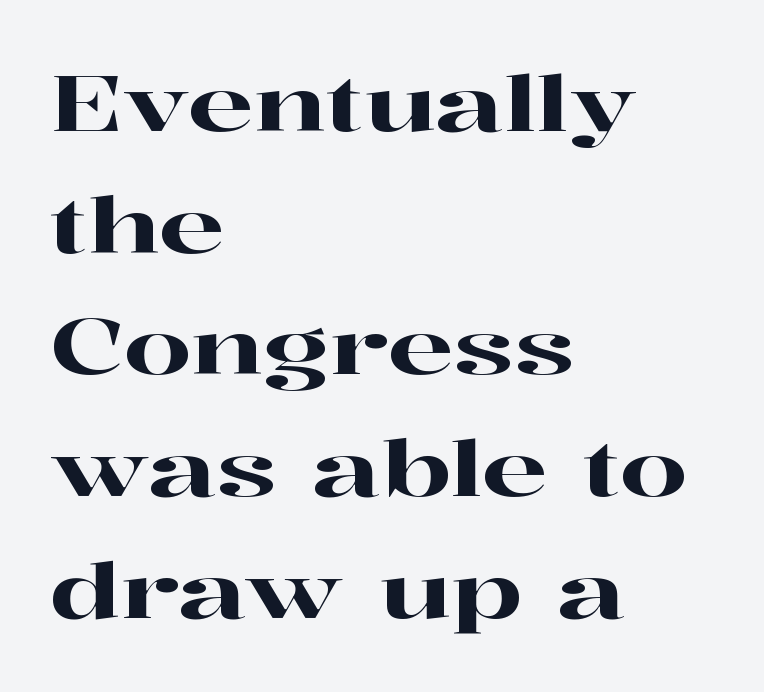
Q: Is the text italic (slanted)? A: No, it is upright.
Q: Is the typeface a serif or a sans-serif typeface? A: Serif.
Q: Is the text underlined? A: No.
Q: How is the paragraph aligned? A: Left-aligned.
Q: Is the spacing between letters normal or unusually wide? A: Normal.
Q: Is the spacing between lines tight, normal or loose? A: Normal.
Q: Width (condensed, normal, or wide)? A: Wide.
Q: Stroke contrast? A: High.
Q: x-height? A: Medium.
Q: Monospaced? A: No.
